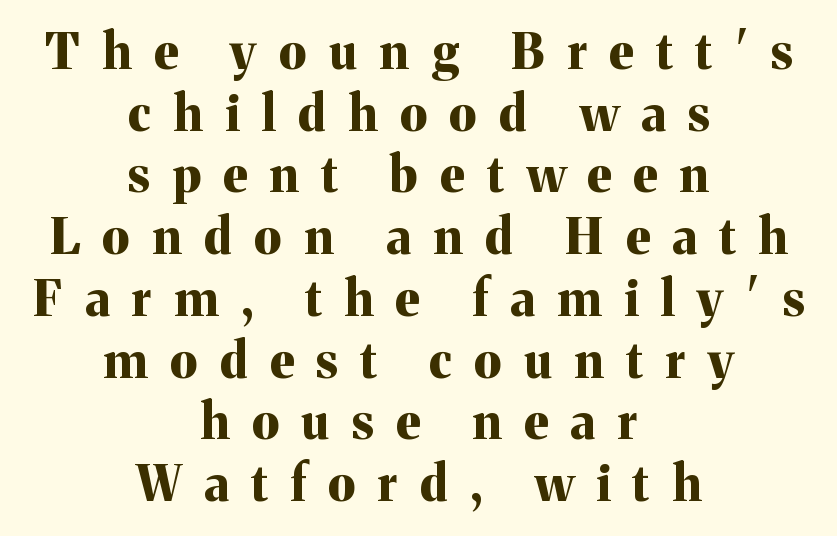
{"serif": "yes", "italic": "no", "bold": "yes", "weight": "bold", "width": "normal", "stroke_contrast": "medium", "x_height": "medium", "monospaced": "no", "underline": "no", "align": "center", "line_spacing": "normal", "line_spacing_ratio": 1.26, "letter_spacing": "wide", "letter_spacing_em": 0.46, "glyph_px": 49}
